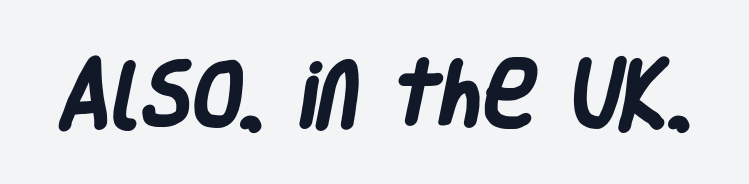
Q: Is the text bold? A: Yes.
Q: Is the typeface a serif or a sans-serif typeface? A: Sans-serif.
Q: Is the text underlined? A: No.
Q: Is the spacing between letters normal or unusually wide? A: Normal.
Q: Width (condensed, normal, or wide)? A: Condensed.
Q: Stroke contrast? A: Low.
Q: x-height? A: Large.
Q: Monospaced? A: No.
